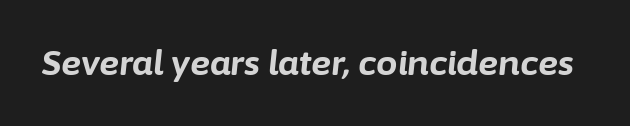
The image shows 34 px bold type, italic (leaning right); set normal letter spacing, not underlined; low stroke contrast and a medium x-height.
